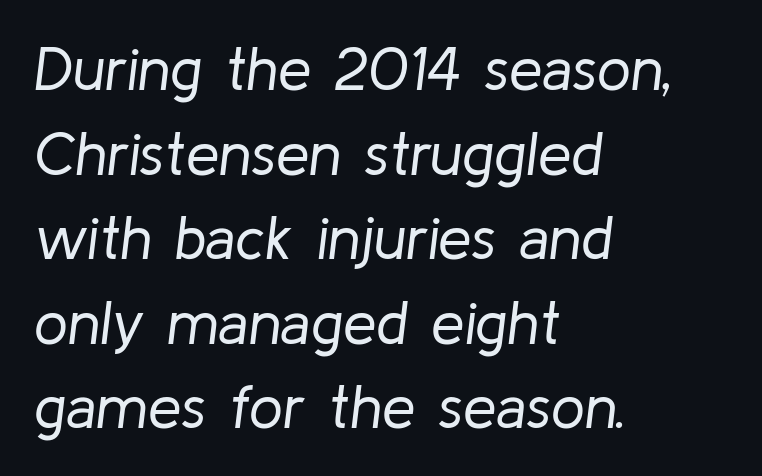
Has an underline been added? It has not. Compared with typical paragraphs, the rows here are spaced about the same. The letters advance in unequal steps, a hallmark of proportional type. No extra ink here — the face is not bold. This rendering uses left alignment, leaving the right contour irregular.
